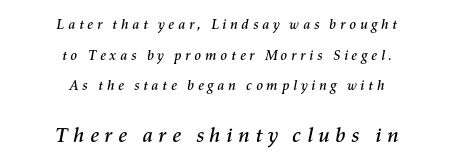
The image shows 21 px text type, italic (leaning right); set centered, loose line spacing (2.18x), unusually wide letter spacing (+0.22 em), not underlined; the second (bottom) block is 1.5x larger.
